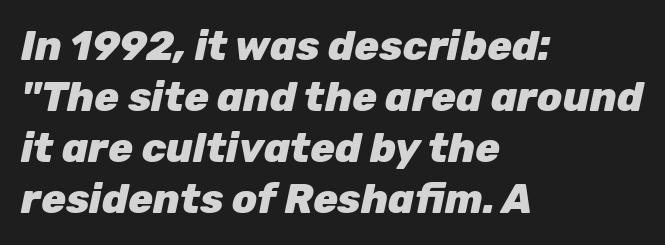
{"italic": "yes", "lean": "right", "slant_degrees": 12, "bold": "yes", "weight": "heavy", "width": "normal", "stroke_contrast": "low", "x_height": "medium", "monospaced": "no", "underline": "no", "align": "left", "line_spacing_ratio": 1.24, "letter_spacing": "normal", "letter_spacing_em": 0.0, "glyph_px": 41}
